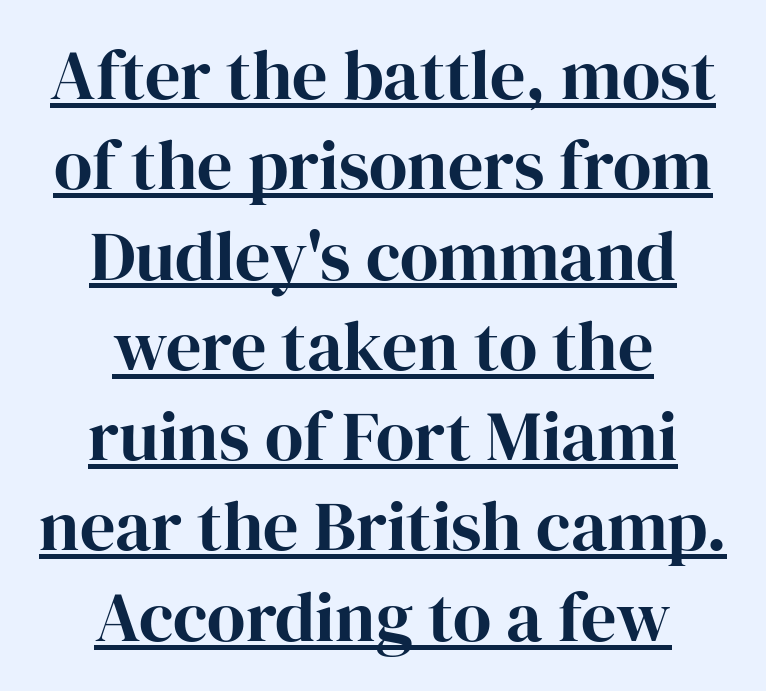
The image shows 70 px bold serif type, upright; set centered, normal line spacing (1.29x), normal letter spacing, underlined; high stroke contrast and a medium x-height.
